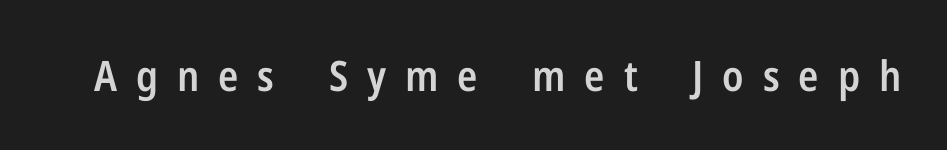
The image shows 42 px semibold, condensed sans-serif type, upright; set unusually wide letter spacing (+0.45 em), not underlined; low stroke contrast and a medium x-height.
